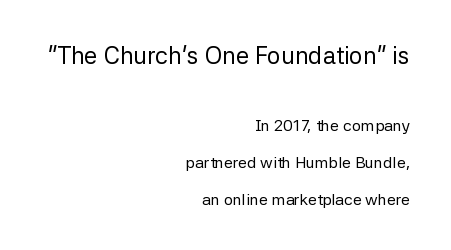
Q: Is the text bold? A: No.
Q: Is the text italic (slanted)? A: No, it is upright.
Q: Is the text underlined? A: No.
Q: How is the paragraph aligned? A: Right-aligned.
Q: Is the spacing between letters normal or unusually wide? A: Normal.
Q: Is the spacing between lines tight, normal or loose? A: Loose.
Q: Which block of text is set in a larger size, the first (top) or the second (bottom)? A: The first (top) one.
